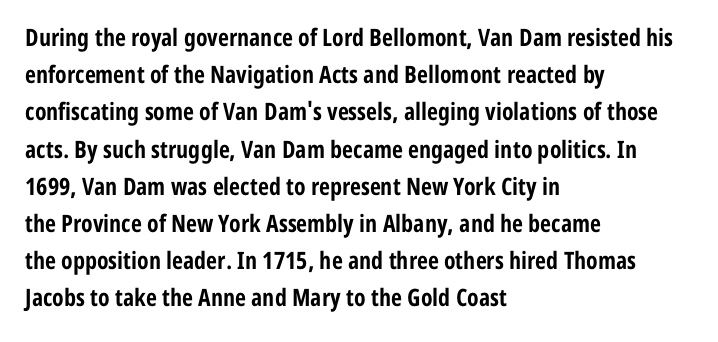
The image shows 24 px bold type, upright; set left-aligned, normal line spacing (1.55x), normal letter spacing, not underlined.
